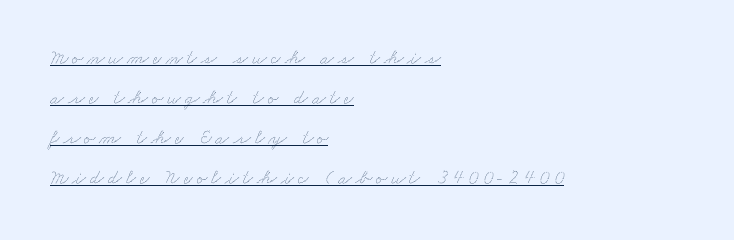
Q: Is the text underlined? A: Yes.
Q: How is the paragraph aligned? A: Left-aligned.
Q: Is the spacing between letters normal or unusually wide? A: Unusually wide.
Q: Is the spacing between lines tight, normal or loose? A: Loose.
